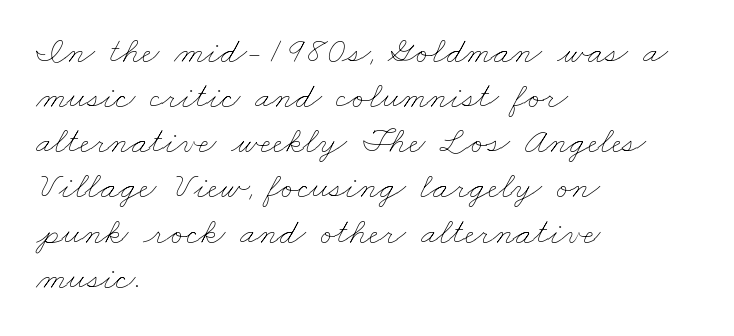
The image shows 37 px thin, wide type; set left-aligned, line spacing 1.22x, normal letter spacing, not underlined; low stroke contrast and a small x-height.
